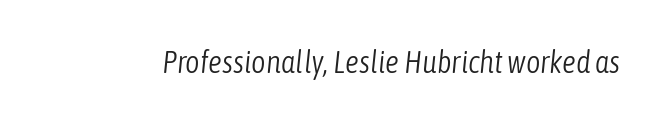
Here the glyphs are tracked normally, forming tight word shapes. Quick note: underline off. You could not count columns in this text — the font is proportionally spaced. The lettering tilts uniformly, giving the passage an italic look. Each stroke keeps to a modest, everyday thickness or less.
